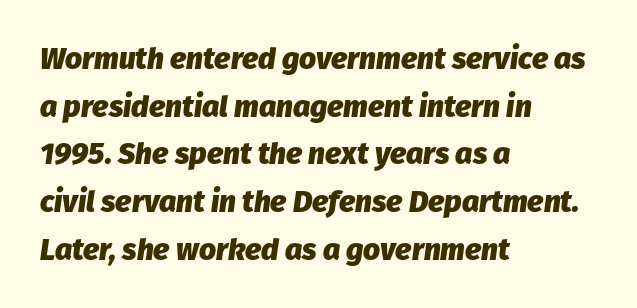
Q: Is the text bold? A: Yes.
Q: Is the text italic (slanted)? A: Yes, it leans right by about 8 degrees.
Q: Is the text underlined? A: No.
Q: How is the paragraph aligned? A: Left-aligned.
Q: Is the spacing between letters normal or unusually wide? A: Normal.
Q: Is the spacing between lines tight, normal or loose? A: Normal.
Q: Width (condensed, normal, or wide)? A: Normal.
Q: Stroke contrast? A: Low.
Q: x-height? A: Medium.
Q: Monospaced? A: No.
